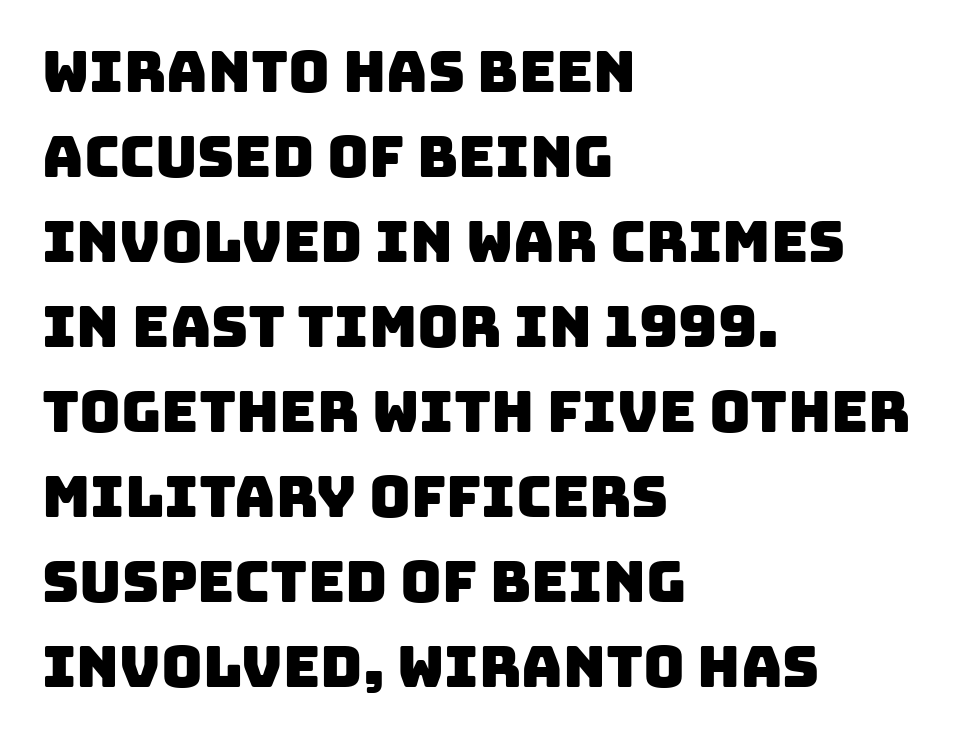
Q: Is the typeface a serif or a sans-serif typeface? A: Sans-serif.
Q: Is the text underlined? A: No.
Q: How is the paragraph aligned? A: Left-aligned.
Q: Is the spacing between letters normal or unusually wide? A: Normal.
Q: Is the spacing between lines tight, normal or loose? A: Normal.
Q: Width (condensed, normal, or wide)? A: Normal.
Q: Stroke contrast? A: Low.
Q: x-height? A: Large.
Q: Monospaced? A: No.
